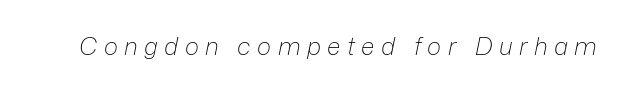
Q: Is the text bold? A: No.
Q: Is the text italic (slanted)? A: Yes, it leans right by about 12 degrees.
Q: Is the text underlined? A: No.
Q: Is the spacing between letters normal or unusually wide? A: Unusually wide.
